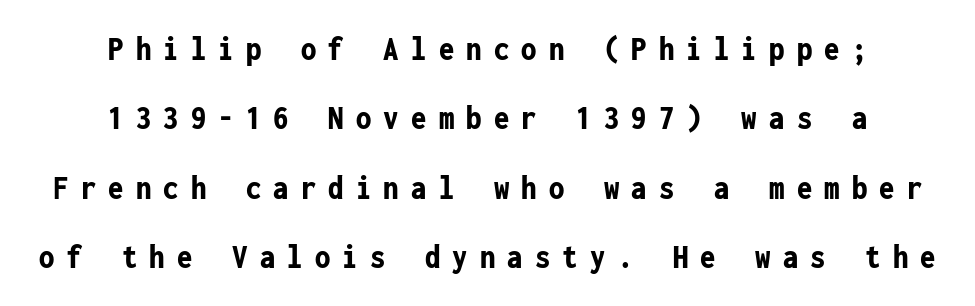
This block would shrink considerably if given ordinary leading; it's expanded now. Each word looks stretched out because of the extra space between its letters. Letterform terminals end flat and unadorned throughout the passage. The font's upright variant was chosen for this text. Spacing verdict: monospaced, one width for all characters. The lines in this sample share a center point and differ in where they start and stop.
